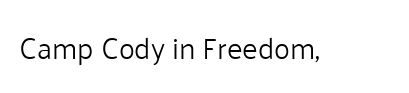
The image shows 30 px light sans-serif type, upright; set normal letter spacing, not underlined; low stroke contrast and a medium x-height.
